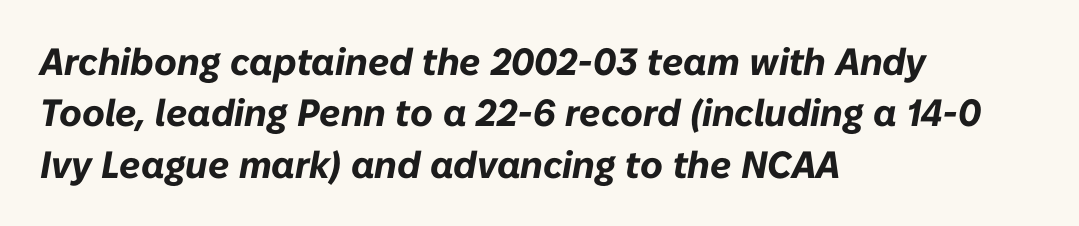
Q: Is the text bold? A: Yes.
Q: Is the text italic (slanted)? A: Yes, it leans right by about 10 degrees.
Q: Is the text underlined? A: No.
Q: How is the paragraph aligned? A: Left-aligned.
Q: Is the spacing between letters normal or unusually wide? A: Normal.
Q: Is the spacing between lines tight, normal or loose? A: Normal.
Q: Width (condensed, normal, or wide)? A: Normal.
Q: Stroke contrast? A: Low.
Q: x-height? A: Medium.
Q: Monospaced? A: No.
